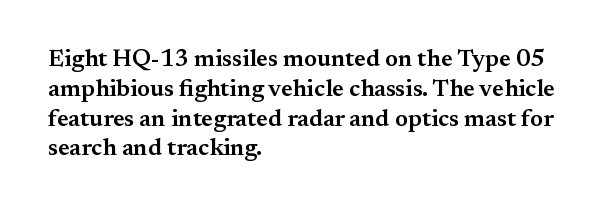
{"italic": "no", "bold": "semi", "underline": "no", "align": "left", "line_spacing_ratio": 1.24, "letter_spacing": "normal", "letter_spacing_em": 0.0, "glyph_px": 24}
